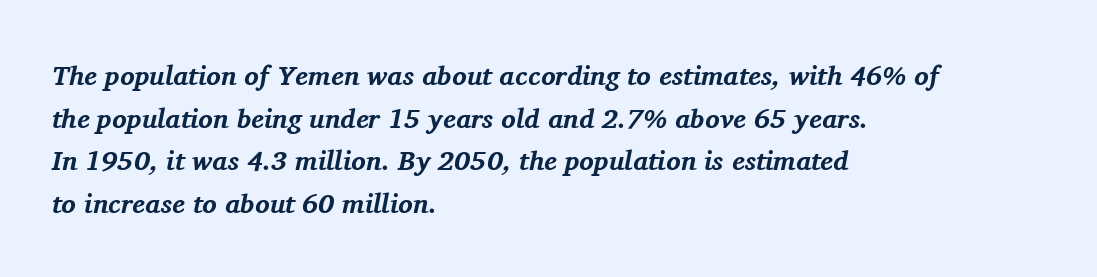
Q: Is the text bold? A: Yes.
Q: Is the text italic (slanted)? A: Yes, it leans right by about 11 degrees.
Q: Is the text underlined? A: No.
Q: How is the paragraph aligned? A: Left-aligned.
Q: Is the spacing between letters normal or unusually wide? A: Normal.
Q: Is the spacing between lines tight, normal or loose? A: Normal.
